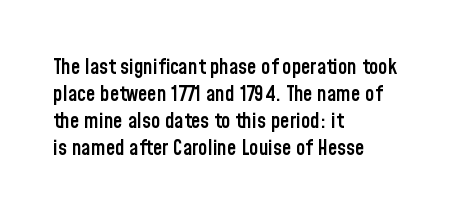
{"italic": "no", "bold": "semi", "underline": "no", "align": "left", "line_spacing": "normal", "line_spacing_ratio": 1.29, "letter_spacing": "normal", "letter_spacing_em": 0.0, "glyph_px": 21}
